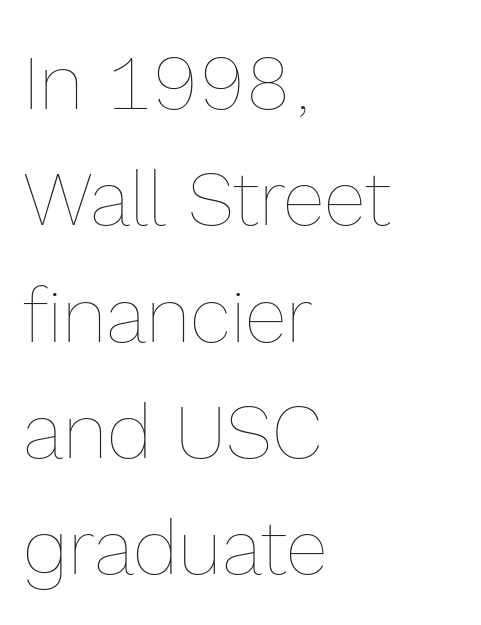
Does the copy run flush right? No — it runs flush left. Characters remain perfectly vertical along every line. Short note: letters normally spaced. Any mark beneath the type? The region is blank.
